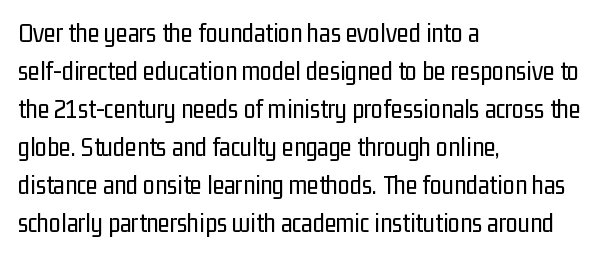
The image shows 27 px text type, upright; set left-aligned, normal line spacing (1.41x), normal letter spacing, not underlined.
